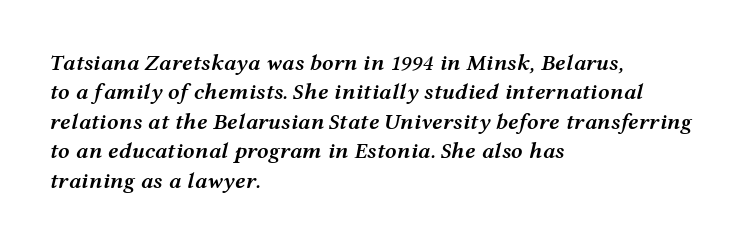
The image shows 23 px text type, italic (leaning right); set left-aligned, normal line spacing (1.28x), normal letter spacing, not underlined.
